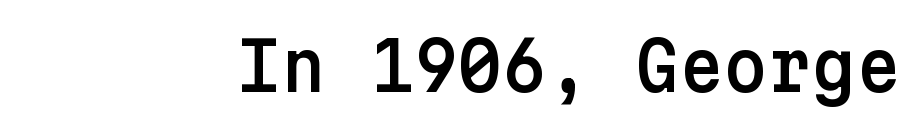
The image shows 68 px sans-serif type, upright; set normal letter spacing, not underlined; low stroke contrast and a medium x-height.
